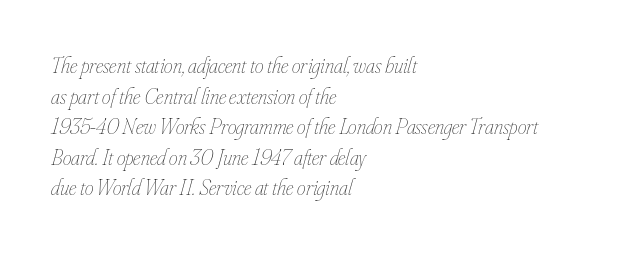
The face looks like a standard text weight, possibly lighter. Reading down the block, your eye returns to a fixed left position each line. The font's italic variant was chosen for this text. No extra tracking has been applied to these lines.
